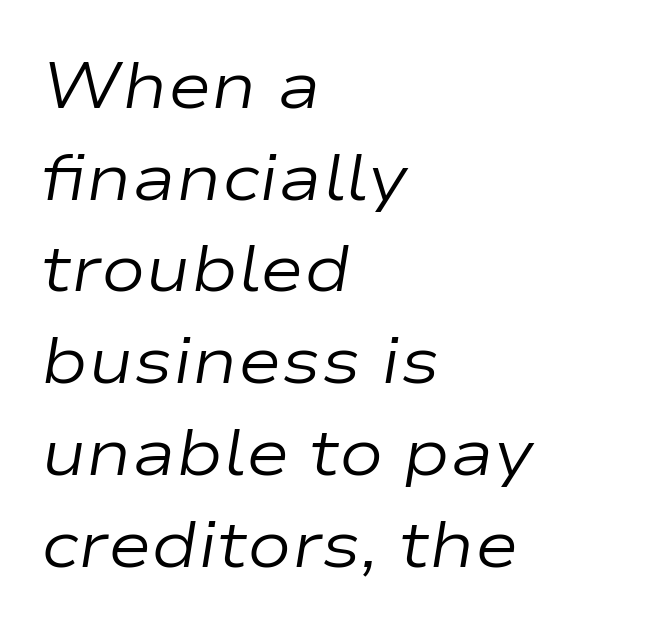
Spacing verdict: proportional, widths tailored to each character. The typeface has the unassuming heft of standard copy or less. This sample uses plain, unmodified letter spacing. The space directly below the letters is spotless. Horizontal alignment here is leftward, the default for most running prose.
